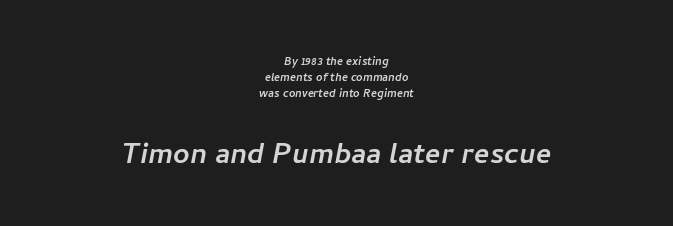
{"serif": "no", "width": "normal", "stroke_contrast": "low", "x_height": "medium", "monospaced": "no", "underline": "no", "align": "center", "line_spacing_ratio": 1.16, "letter_spacing": "normal", "letter_spacing_em": 0.0, "larger_block": "second", "size_ratio": 2.57, "glyph_px": 36}
